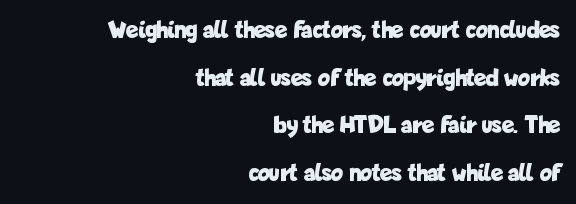
Q: Is the text bold? A: Yes.
Q: Is the text italic (slanted)? A: No, it is upright.
Q: Is the text underlined? A: No.
Q: How is the paragraph aligned? A: Right-aligned.
Q: Is the spacing between letters normal or unusually wide? A: Normal.
Q: Is the spacing between lines tight, normal or loose? A: Loose.
